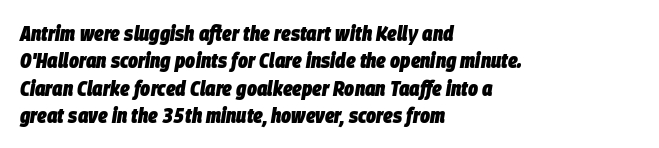
The image shows 21 px bold type, italic (leaning right); set left-aligned, normal line spacing (1.3x), normal letter spacing, not underlined.
